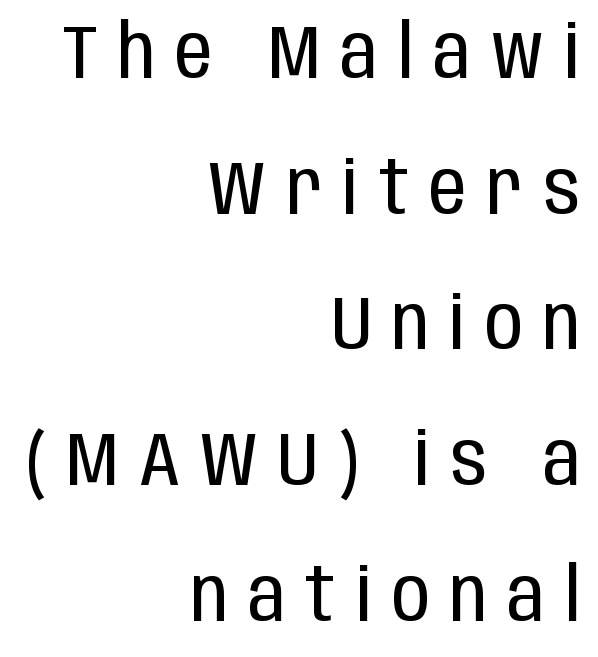
Q: Is the text bold? A: No.
Q: Is the text italic (slanted)? A: No, it is upright.
Q: Is the typeface a serif or a sans-serif typeface? A: Sans-serif.
Q: Is the text underlined? A: No.
Q: How is the paragraph aligned? A: Right-aligned.
Q: Is the spacing between letters normal or unusually wide? A: Unusually wide.
Q: Width (condensed, normal, or wide)? A: Condensed.
Q: Stroke contrast? A: Low.
Q: x-height? A: Large.
Q: Monospaced? A: No.
